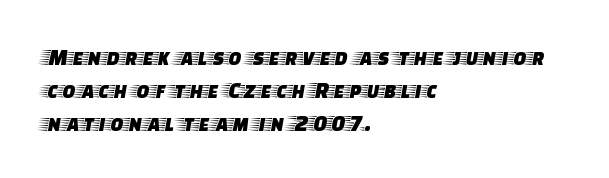
{"underline": "no", "align": "left", "line_spacing": "normal", "line_spacing_ratio": 1.37, "letter_spacing": "normal", "letter_spacing_em": 0.0, "glyph_px": 24}
